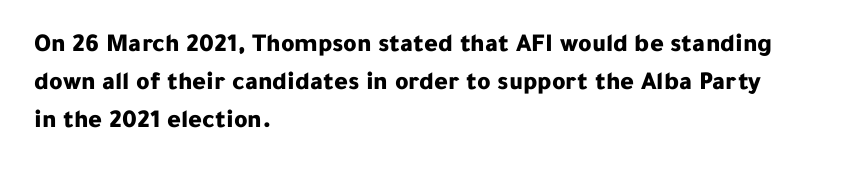
{"italic": "no", "bold": "yes", "underline": "no", "align": "left", "line_spacing": "normal", "line_spacing_ratio": 1.46, "letter_spacing": "normal", "letter_spacing_em": 0.0, "glyph_px": 26}
